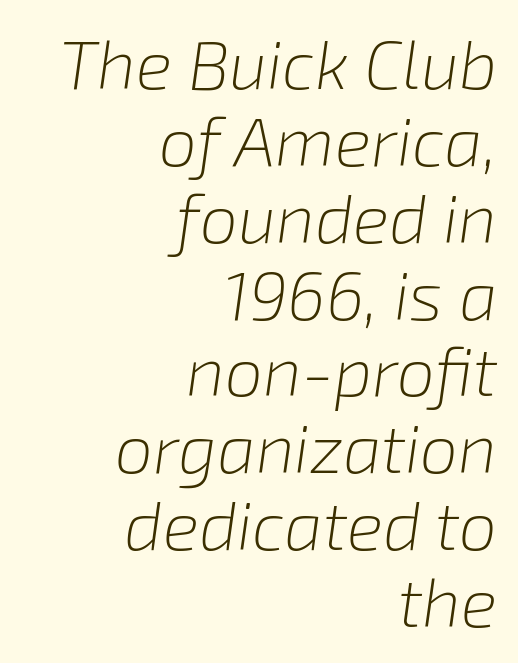
Q: Is the text bold? A: No.
Q: Is the text italic (slanted)? A: Yes, it leans right by about 8 degrees.
Q: Is the text underlined? A: No.
Q: How is the paragraph aligned? A: Right-aligned.
Q: Is the spacing between letters normal or unusually wide? A: Normal.
Q: Is the spacing between lines tight, normal or loose? A: Tight.
Q: Width (condensed, normal, or wide)? A: Normal.
Q: Stroke contrast? A: Low.
Q: x-height? A: Medium.
Q: Monospaced? A: No.
